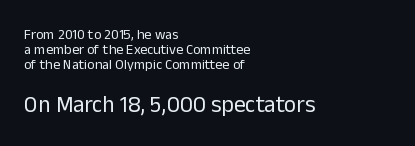
Q: Is the text bold? A: No.
Q: Is the text italic (slanted)? A: No, it is upright.
Q: Is the text underlined? A: No.
Q: How is the paragraph aligned? A: Left-aligned.
Q: Is the spacing between letters normal or unusually wide? A: Normal.
Q: Is the spacing between lines tight, normal or loose? A: Tight.
Q: Which block of text is set in a larger size, the first (top) or the second (bottom)? A: The second (bottom) one.
